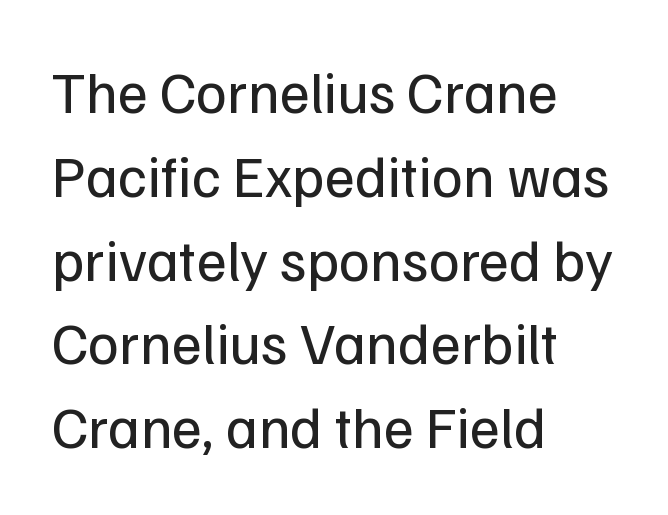
The image shows 59 px regular-weight sans-serif type, upright; set left-aligned, normal line spacing (1.42x), normal letter spacing, not underlined; low stroke contrast and a medium x-height.
